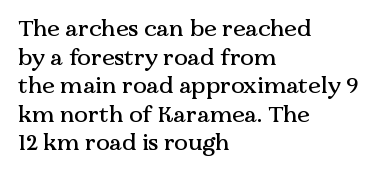
{"italic": "no", "underline": "no", "align": "left", "line_spacing_ratio": 1.24, "letter_spacing": "normal", "letter_spacing_em": 0.0, "glyph_px": 23}
